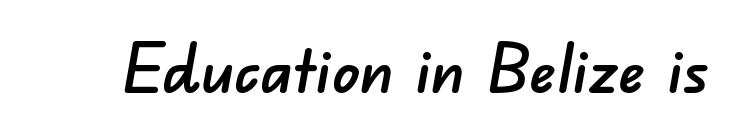
Only glyphs here, with clear space below each row. Nothing sits at the stroke ends, so this counts as sans-serif. A typesetter would call this proportional, since set widths differ per character. Nobody touched the tracking dial on this one.
